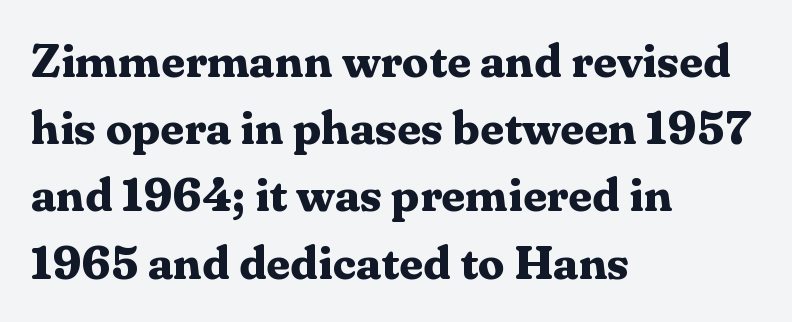
Q: Is the text bold? A: Yes.
Q: Is the text italic (slanted)? A: No, it is upright.
Q: Is the typeface a serif or a sans-serif typeface? A: Serif.
Q: Is the text underlined? A: No.
Q: How is the paragraph aligned? A: Left-aligned.
Q: Is the spacing between letters normal or unusually wide? A: Normal.
Q: Is the spacing between lines tight, normal or loose? A: Normal.
Q: Width (condensed, normal, or wide)? A: Normal.
Q: Stroke contrast? A: Medium.
Q: x-height? A: Medium.
Q: Monospaced? A: No.
